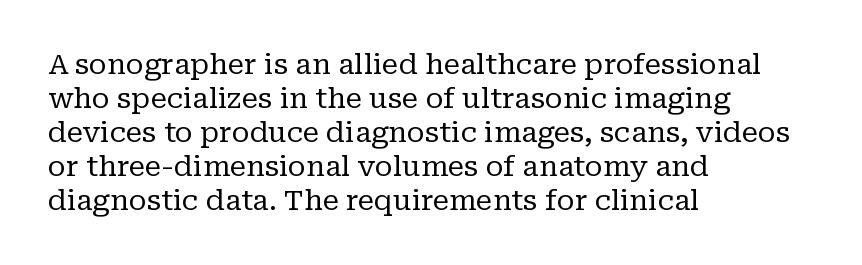
Q: Is the text bold? A: No.
Q: Is the text italic (slanted)? A: No, it is upright.
Q: Is the typeface a serif or a sans-serif typeface? A: Serif.
Q: Is the text underlined? A: No.
Q: How is the paragraph aligned? A: Left-aligned.
Q: Is the spacing between letters normal or unusually wide? A: Normal.
Q: Width (condensed, normal, or wide)? A: Normal.
Q: Stroke contrast? A: Low.
Q: x-height? A: Medium.
Q: Monospaced? A: No.
